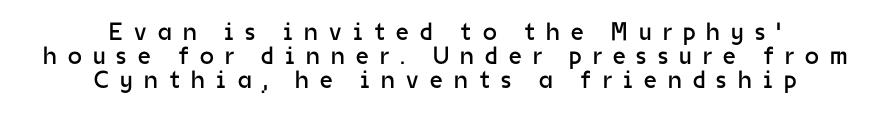
The image shows 25 px text type, upright; set centered, tight line spacing (0.96x), unusually wide letter spacing (+0.45 em), not underlined.
